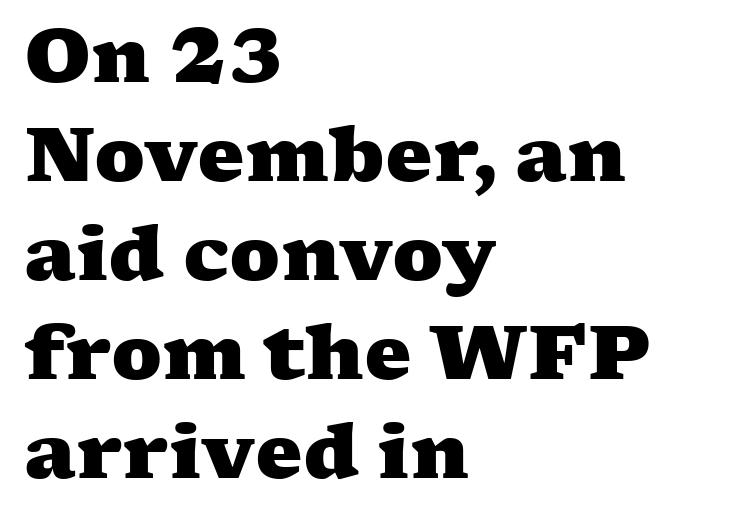
Q: Is the text bold? A: Yes.
Q: Is the typeface a serif or a sans-serif typeface? A: Serif.
Q: Is the text underlined? A: No.
Q: How is the paragraph aligned? A: Left-aligned.
Q: Is the spacing between letters normal or unusually wide? A: Normal.
Q: Is the spacing between lines tight, normal or loose? A: Normal.
Q: Width (condensed, normal, or wide)? A: Wide.
Q: Stroke contrast? A: Medium.
Q: x-height? A: Medium.
Q: Monospaced? A: No.
